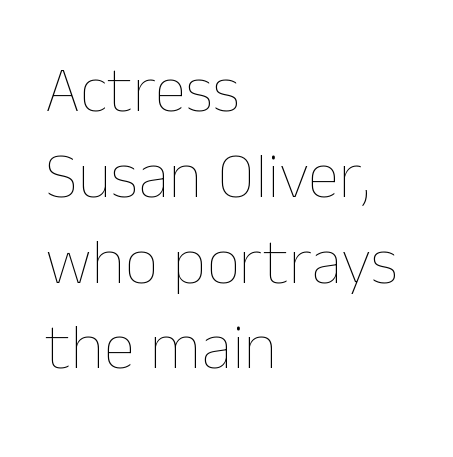
{"italic": "no", "bold": "no", "weight": "thin", "width": "normal", "stroke_contrast": "low", "x_height": "medium", "monospaced": "no", "underline": "no", "align": "left", "line_spacing": "normal", "line_spacing_ratio": 1.32, "letter_spacing": "normal", "letter_spacing_em": 0.0, "glyph_px": 65}
